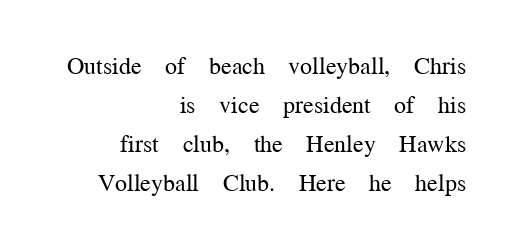
Q: Is the text bold? A: No.
Q: Is the text italic (slanted)? A: No, it is upright.
Q: Is the text underlined? A: No.
Q: How is the paragraph aligned? A: Right-aligned.
Q: Is the spacing between letters normal or unusually wide? A: Normal.
Q: Is the spacing between lines tight, normal or loose? A: Normal.
